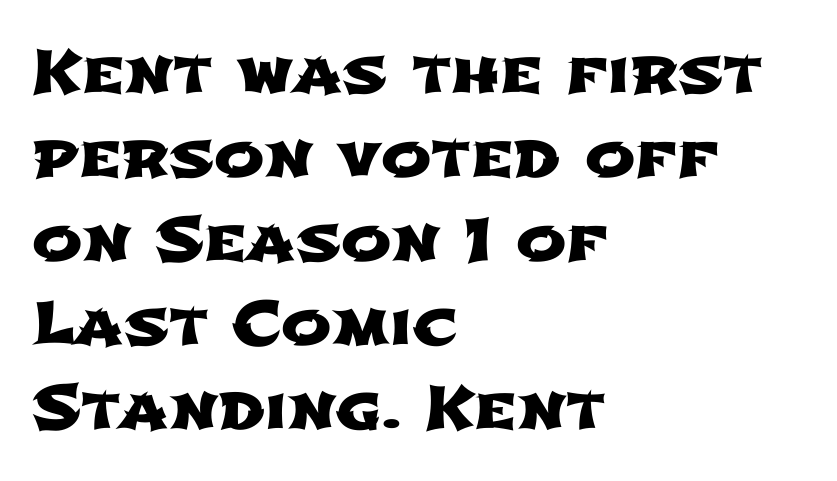
The image shows 60 px wide sans-serif type; set left-aligned, normal line spacing (1.4x), normal letter spacing, not underlined; low stroke contrast and a medium x-height.
